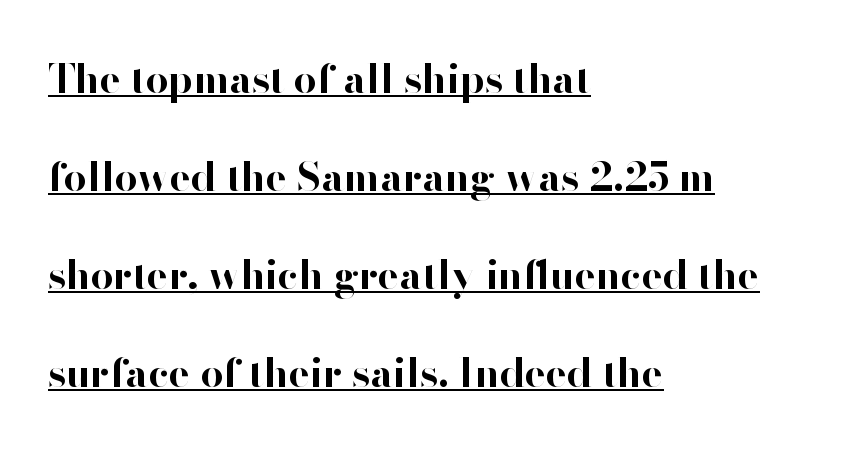
The image shows 40 px bold sans-serif type, upright; set left-aligned, loose line spacing (2.45x), normal letter spacing, underlined; high stroke contrast and a small x-height.
